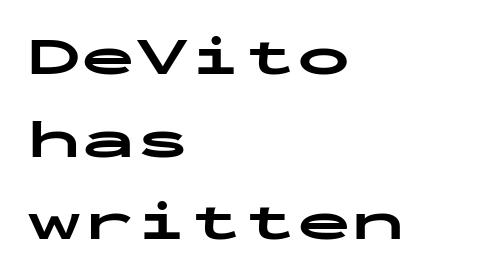
The glyphs have the mass of a bold cut. These lines are rendered in a fixed-pitch font. These lines sit exactly where default settings would place them. Horizontal alignment here is leftward, the default for most running prose. Posture: upright roman. The rendering shows plain stroke endings on the letterforms — a sans-serif design.
